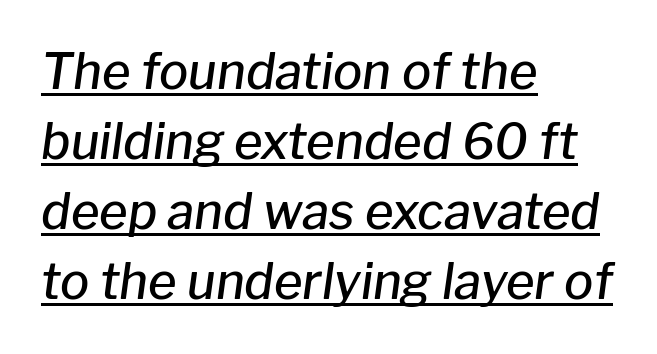
Stroke thickness is moderately raised; the sample reads as semibold. Which margin do the lines hug? The left one — the right edge is uneven. These characters rest on top of a visible drawn line. Regarding leading, the lines here are spaced in the standard way. These lines were composed using italics. Standard letterfit; no display-style spreading of the glyphs.
